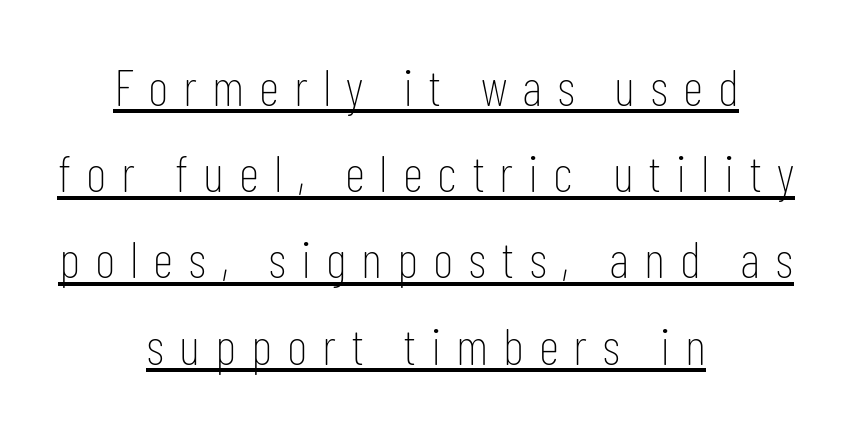
Q: Is the text bold? A: No.
Q: Is the text italic (slanted)? A: No, it is upright.
Q: Is the typeface a serif or a sans-serif typeface? A: Sans-serif.
Q: Is the text underlined? A: Yes.
Q: How is the paragraph aligned? A: Centered.
Q: Is the spacing between letters normal or unusually wide? A: Unusually wide.
Q: Is the spacing between lines tight, normal or loose? A: Normal.
Q: Width (condensed, normal, or wide)? A: Condensed.
Q: Stroke contrast? A: Low.
Q: x-height? A: Medium.
Q: Monospaced? A: No.
